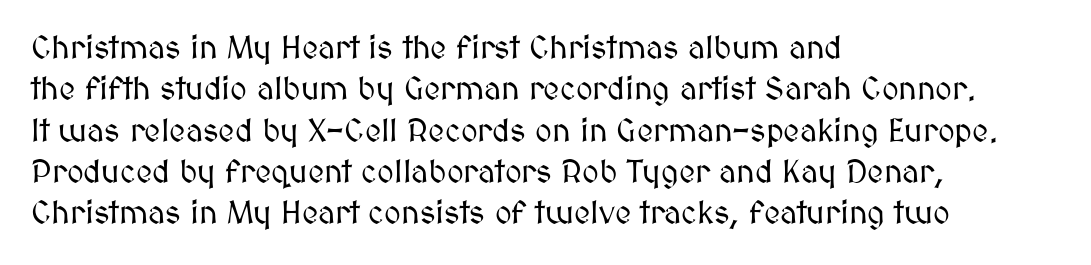
{"italic": "no", "width": "normal", "stroke_contrast": "medium", "x_height": "medium", "monospaced": "no", "underline": "no", "align": "left", "line_spacing": "normal", "line_spacing_ratio": 1.29, "letter_spacing": "normal", "letter_spacing_em": 0.0, "glyph_px": 32}
